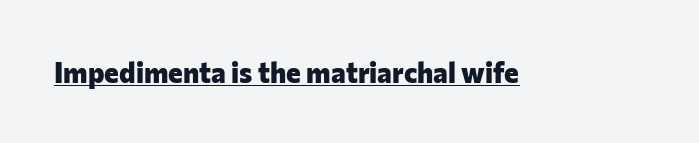
The image shows 28 px heavy sans-serif type, upright; set normal letter spacing, underlined; low stroke contrast and a medium x-height.
